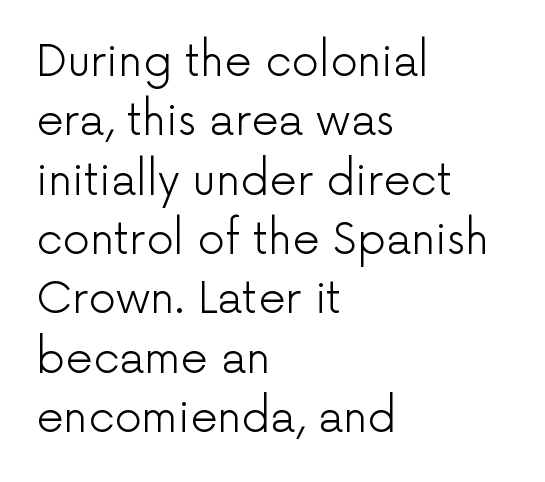
Q: Is the text bold? A: No.
Q: Is the text italic (slanted)? A: No, it is upright.
Q: Is the typeface a serif or a sans-serif typeface? A: Sans-serif.
Q: Is the text underlined? A: No.
Q: How is the paragraph aligned? A: Left-aligned.
Q: Is the spacing between letters normal or unusually wide? A: Normal.
Q: Is the spacing between lines tight, normal or loose? A: Normal.
Q: Width (condensed, normal, or wide)? A: Normal.
Q: Stroke contrast? A: Low.
Q: x-height? A: Medium.
Q: Monospaced? A: No.
